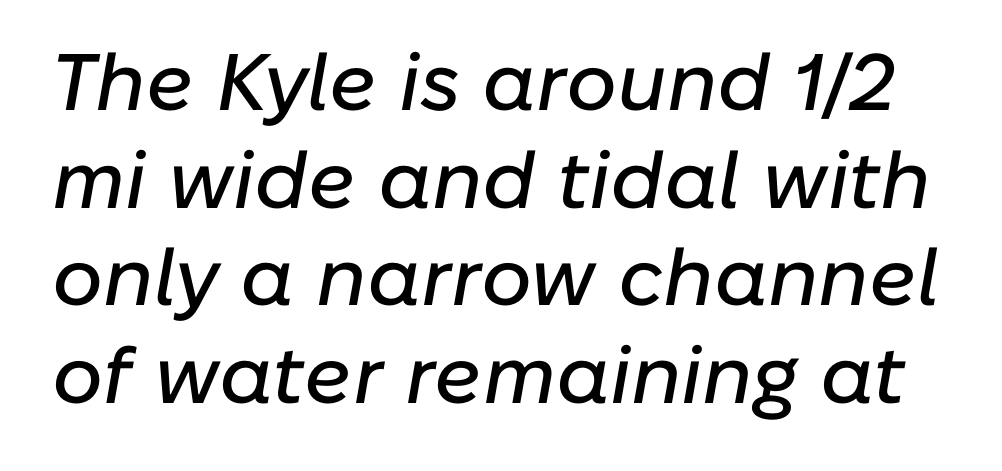
The image shows 80 px text type, italic (leaning right); set line spacing 1.22x, normal letter spacing, not underlined; low stroke contrast and a medium x-height.
